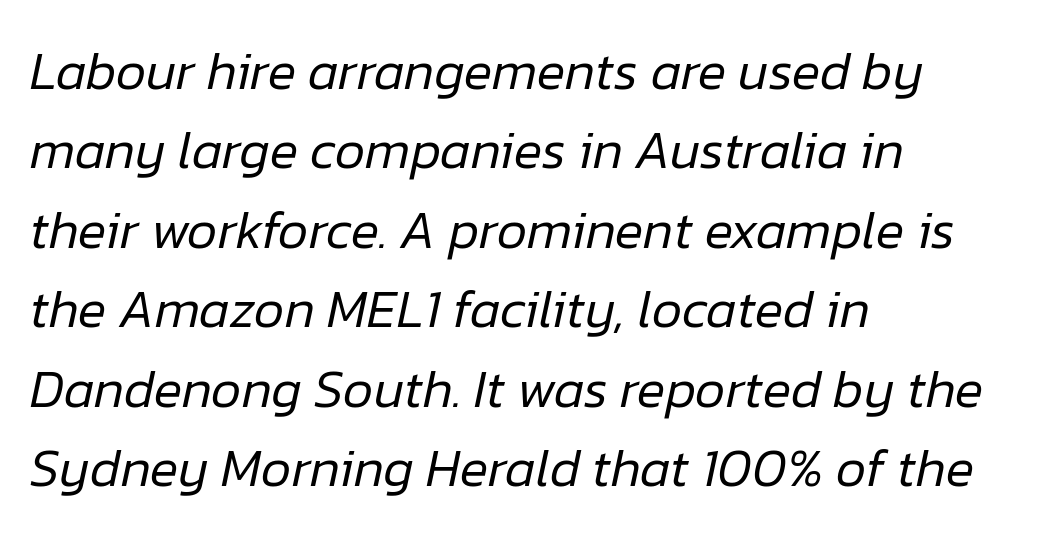
Q: Is the text bold? A: No.
Q: Is the text italic (slanted)? A: Yes, it leans right by about 12 degrees.
Q: Is the text underlined? A: No.
Q: How is the paragraph aligned? A: Left-aligned.
Q: Is the spacing between letters normal or unusually wide? A: Normal.
Q: Is the spacing between lines tight, normal or loose? A: Normal.
Q: Width (condensed, normal, or wide)? A: Normal.
Q: Stroke contrast? A: Low.
Q: x-height? A: Medium.
Q: Monospaced? A: No.
